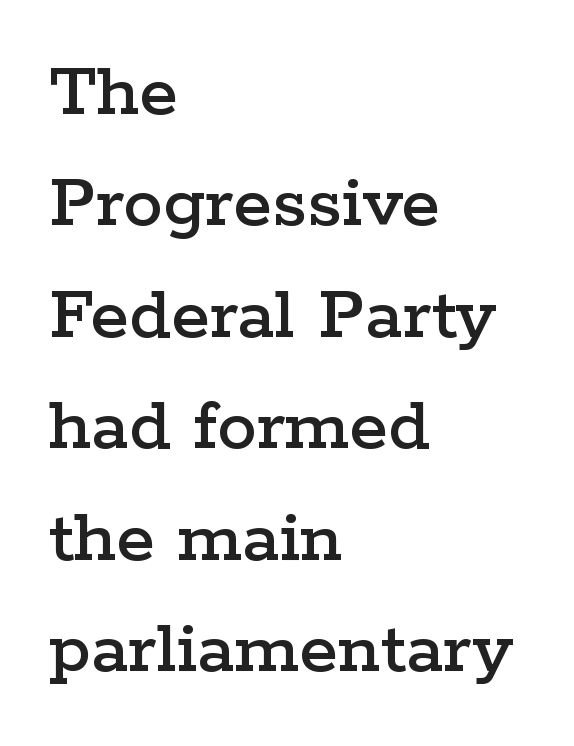
Q: Is the text italic (slanted)? A: No, it is upright.
Q: Is the typeface a serif or a sans-serif typeface? A: Serif.
Q: Is the text underlined? A: No.
Q: How is the paragraph aligned? A: Left-aligned.
Q: Is the spacing between letters normal or unusually wide? A: Normal.
Q: Is the spacing between lines tight, normal or loose? A: Normal.
Q: Width (condensed, normal, or wide)? A: Wide.
Q: Stroke contrast? A: Low.
Q: x-height? A: Medium.
Q: Monospaced? A: No.
